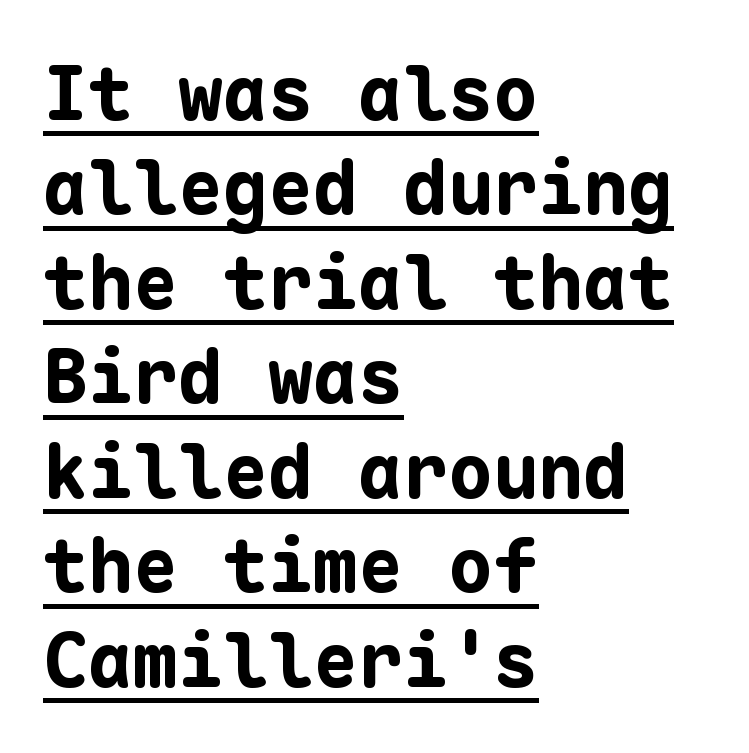
{"serif": "no", "italic": "no", "bold": "yes", "weight": "bold", "width": "normal", "stroke_contrast": "low", "x_height": "medium", "monospaced": "yes", "underline": "yes", "align": "left", "line_spacing": "normal", "line_spacing_ratio": 1.26, "letter_spacing": "normal", "letter_spacing_em": 0.0, "glyph_px": 75}
